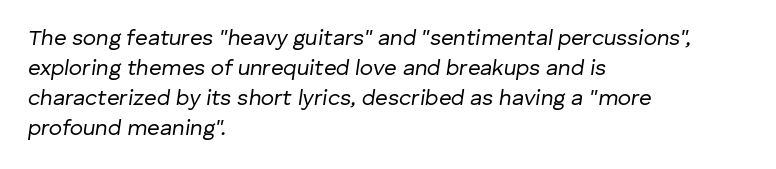
Unmarked baselines from the first word to the last. Notice how the passage keeps a crisp vertical edge on the left only. Reading down the column, the eye jumps a familiar distance to each next line. The rendering keeps characters at their native spacing.
